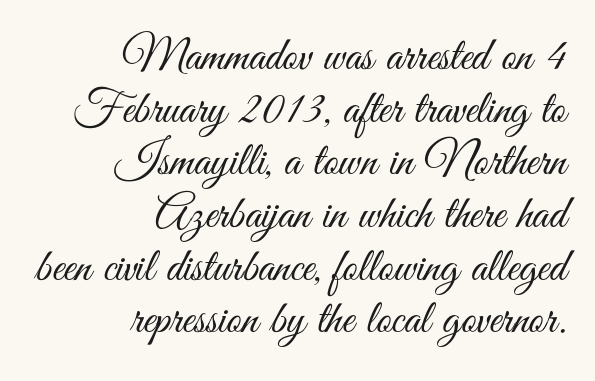
Q: Is the text bold? A: No.
Q: Is the text italic (slanted)? A: Yes.
Q: Is the typeface a serif or a sans-serif typeface? A: Sans-serif.
Q: Is the text underlined? A: No.
Q: How is the paragraph aligned? A: Right-aligned.
Q: Is the spacing between letters normal or unusually wide? A: Normal.
Q: Is the spacing between lines tight, normal or loose? A: Tight.
Q: Width (condensed, normal, or wide)? A: Condensed.
Q: Stroke contrast? A: Medium.
Q: x-height? A: Small.
Q: Monospaced? A: No.
